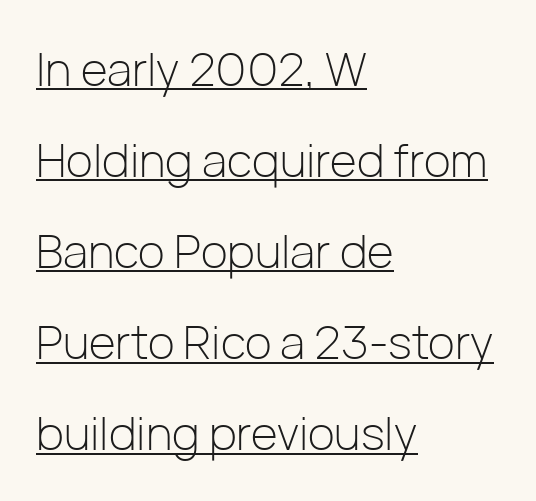
No chunkiness to these letters — they're not bold. The text was rendered using a sans face with plain stroke endings. Proportional: the letters do not fall into vertical columns. What decoration does the sample have? An underline. Does extra space separate the letters? No, they use regular spacing.
